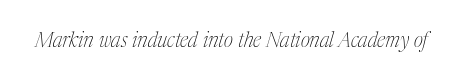
The image shows 20 px text type, italic (leaning right); set normal letter spacing, not underlined.
